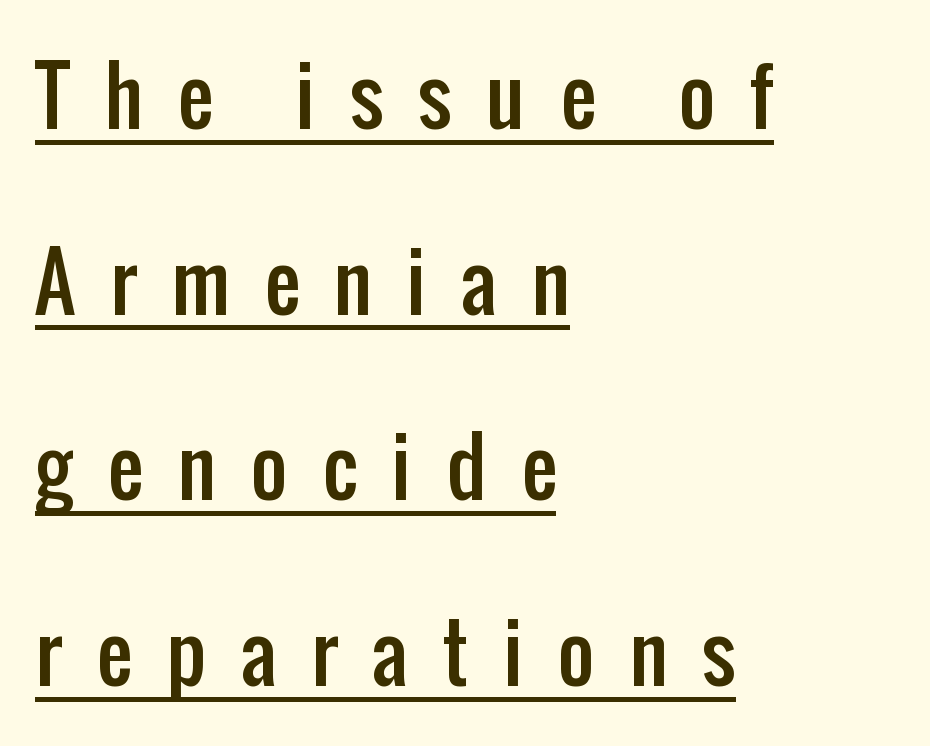
Q: Is the text italic (slanted)? A: No, it is upright.
Q: Is the typeface a serif or a sans-serif typeface? A: Sans-serif.
Q: Is the text underlined? A: Yes.
Q: How is the paragraph aligned? A: Left-aligned.
Q: Is the spacing between letters normal or unusually wide? A: Unusually wide.
Q: Is the spacing between lines tight, normal or loose? A: Loose.
Q: Width (condensed, normal, or wide)? A: Condensed.
Q: Stroke contrast? A: Low.
Q: x-height? A: Medium.
Q: Monospaced? A: No.
